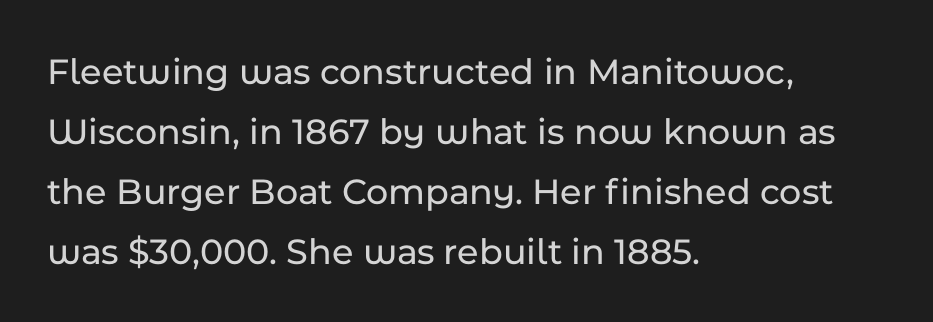
Q: Is the text italic (slanted)? A: No, it is upright.
Q: Is the typeface a serif or a sans-serif typeface? A: Sans-serif.
Q: Is the text underlined? A: No.
Q: How is the paragraph aligned? A: Left-aligned.
Q: Is the spacing between letters normal or unusually wide? A: Normal.
Q: Is the spacing between lines tight, normal or loose? A: Normal.
Q: Width (condensed, normal, or wide)? A: Normal.
Q: Stroke contrast? A: Low.
Q: x-height? A: Medium.
Q: Monospaced? A: No.
